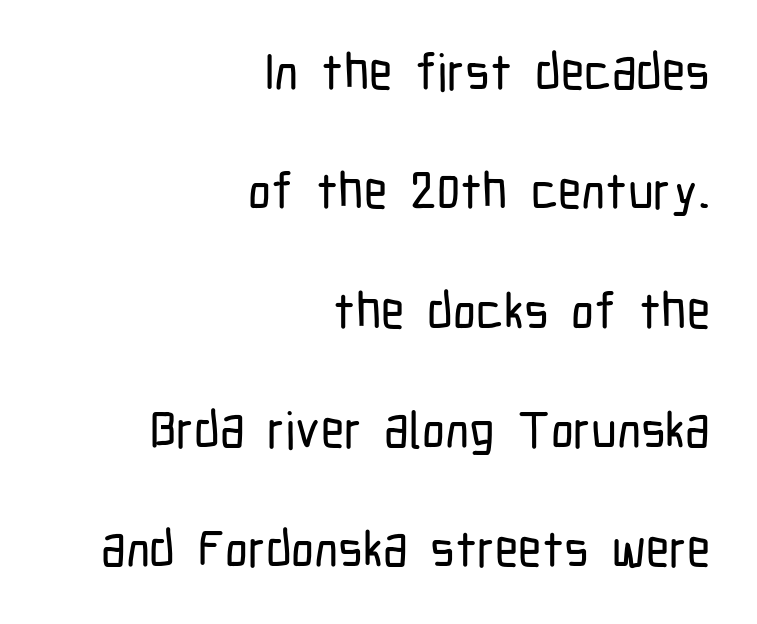
Q: Is the text italic (slanted)? A: No, it is upright.
Q: Is the typeface a serif or a sans-serif typeface? A: Sans-serif.
Q: Is the text underlined? A: No.
Q: How is the paragraph aligned? A: Right-aligned.
Q: Is the spacing between letters normal or unusually wide? A: Normal.
Q: Is the spacing between lines tight, normal or loose? A: Loose.
Q: Width (condensed, normal, or wide)? A: Condensed.
Q: Stroke contrast? A: Low.
Q: x-height? A: Medium.
Q: Monospaced? A: No.
